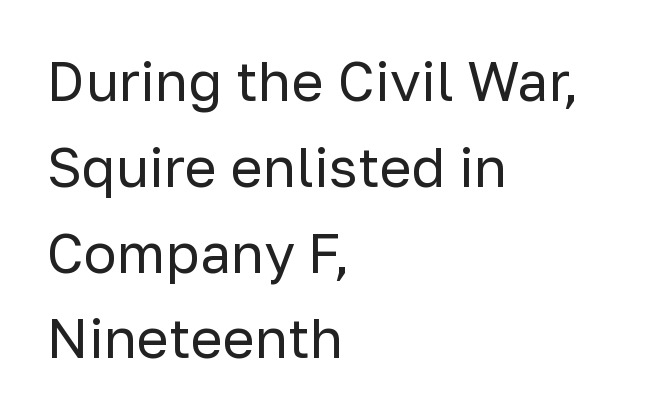
{"serif": "no", "italic": "no", "bold": "no", "weight": "regular", "width": "normal", "stroke_contrast": "low", "x_height": "medium", "monospaced": "no", "underline": "no", "align": "left", "line_spacing": "normal", "line_spacing_ratio": 1.56, "letter_spacing": "normal", "letter_spacing_em": 0.0, "glyph_px": 55}
